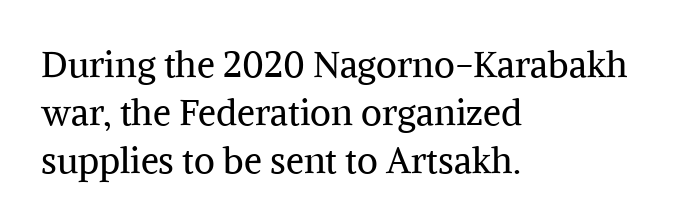
The image shows 36 px regular-weight serif type, upright; set left-aligned, normal line spacing (1.33x), normal letter spacing, not underlined; medium stroke contrast and a medium x-height.
